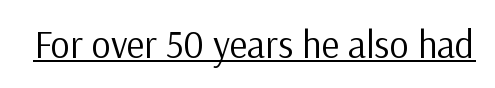
Check the space under the baseline: a stroke is drawn there. The face used here is proportionally spaced, like ordinary book or web type. The specimen reads as upright at a glance. The font is comparable to plain body text, perhaps lighter. The passage shown has conventional tracking throughout. Look at the bottom of the vertical strokes: they stop flat, with no serifs.
